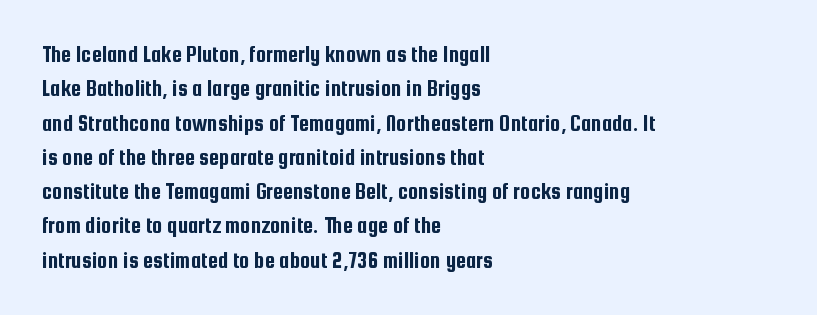
If you drew a ruler down the left edge, every line would touch it. Any mark beneath the type? The region is blank. Vertical spacing — default. It's the straight-up-and-down kind of type.
